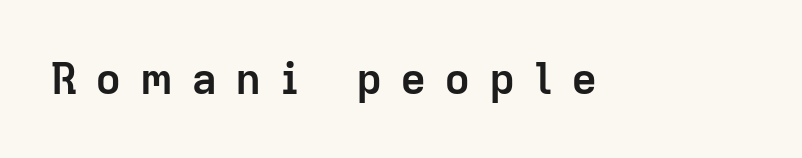
The image shows 44 px semibold sans-serif type, upright; set unusually wide letter spacing (+0.41 em), not underlined; low stroke contrast and a medium x-height.
